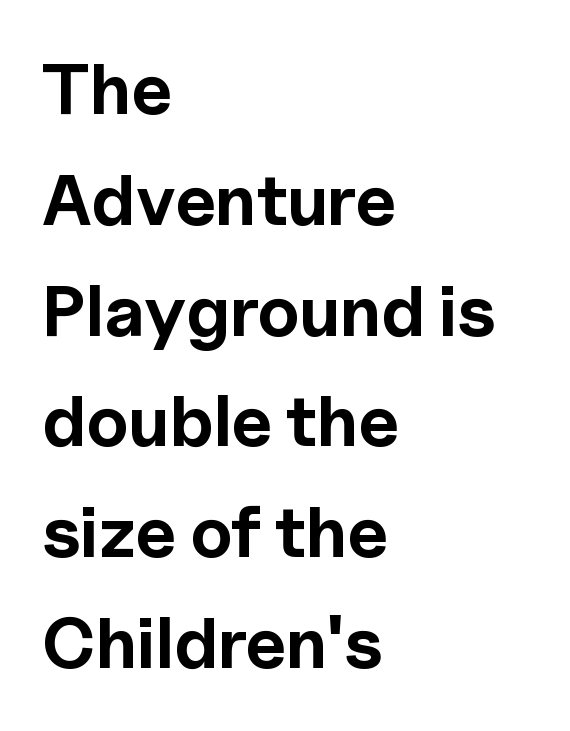
Only glyphs here, with clear space below each row. Line beginnings align vertically; line endings do not. Grotesque or geometric, the face here clearly has no serifs. A typesetter would call this proportional, since set widths differ per character.
